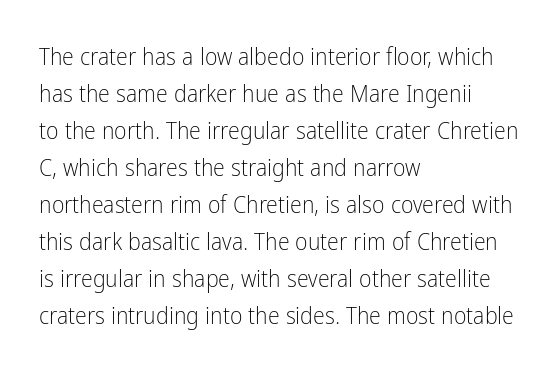
Vertical strokes here are truly vertical. Every row of glyphs begins at an identical x-position on the left. Between one letter and the next there's only the usual sliver of space. Only glyphs here, with clear space below each row.
